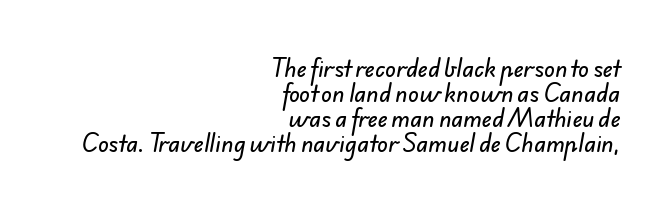
The image shows 22 px text type; set right-aligned, tight line spacing (1.14x), normal letter spacing, not underlined.
